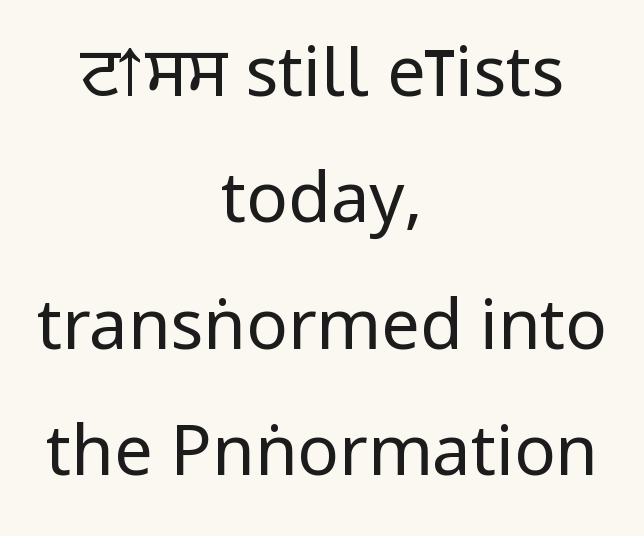
{"serif": "no", "italic": "no", "bold": "no", "weight": "regular", "width": "condensed", "stroke_contrast": "low", "x_height": "large", "monospaced": "no", "underline": "no", "align": "center", "line_spacing_ratio": 1.83, "letter_spacing": "normal", "letter_spacing_em": 0.0, "glyph_px": 69}
